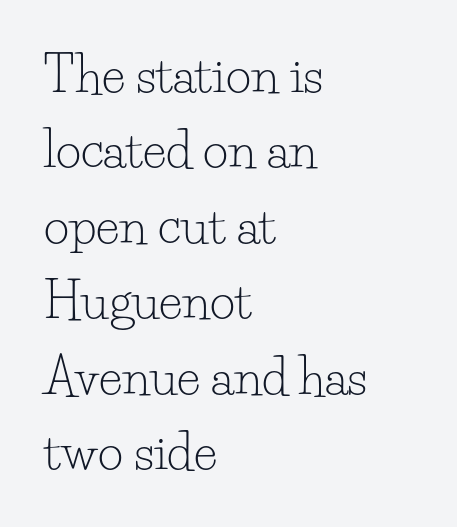
{"serif": "yes", "italic": "no", "bold": "no", "weight": "light", "width": "normal", "stroke_contrast": "low", "x_height": "small", "monospaced": "no", "underline": "no", "align": "left", "line_spacing": "normal", "line_spacing_ratio": 1.54, "letter_spacing": "normal", "letter_spacing_em": 0.0, "glyph_px": 49}
